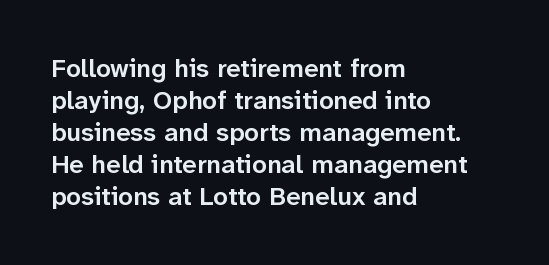
Q: Is the text bold? A: Semi-bold.
Q: Is the text italic (slanted)? A: No, it is upright.
Q: Is the text underlined? A: No.
Q: How is the paragraph aligned? A: Left-aligned.
Q: Is the spacing between letters normal or unusually wide? A: Normal.
